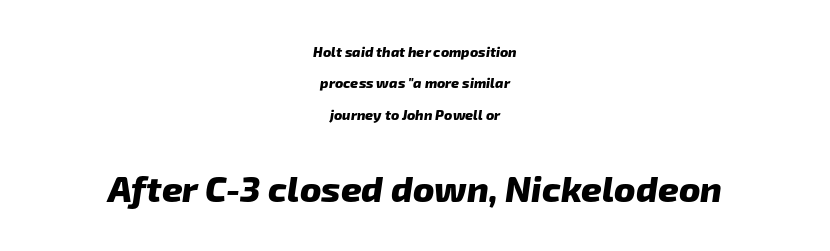
A sans-serif font was chosen for this passage. Neither beginnings nor endings align; midpoints do. Plenty of ink on the page — the face is bold. Summary of vertical rhythm: relaxed, with wide interline spacing. Nobody drew a line under any word here.
